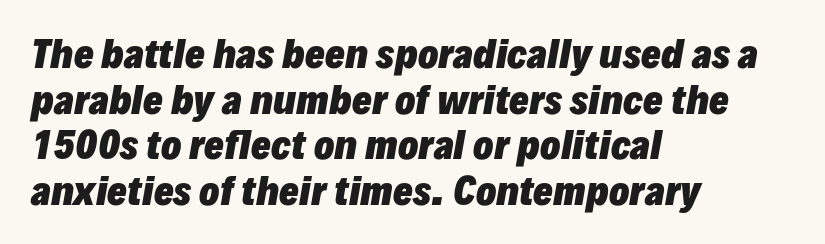
Q: Is the text bold? A: Yes.
Q: Is the text italic (slanted)? A: Yes, it leans right by about 10 degrees.
Q: Is the text underlined? A: No.
Q: How is the paragraph aligned? A: Left-aligned.
Q: Is the spacing between letters normal or unusually wide? A: Normal.
Q: Width (condensed, normal, or wide)? A: Normal.
Q: Stroke contrast? A: Low.
Q: x-height? A: Medium.
Q: Monospaced? A: No.
